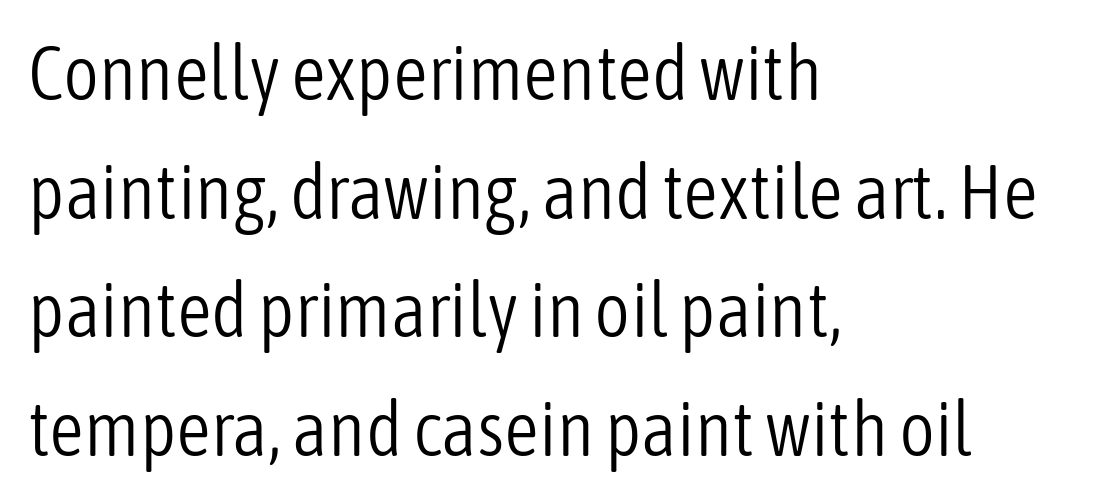
{"serif": "no", "italic": "no", "bold": "no", "weight": "light", "width": "condensed", "stroke_contrast": "low", "x_height": "medium", "monospaced": "no", "underline": "no", "align": "left", "line_spacing": "normal", "line_spacing_ratio": 1.54, "letter_spacing": "normal", "letter_spacing_em": 0.0, "glyph_px": 77}
